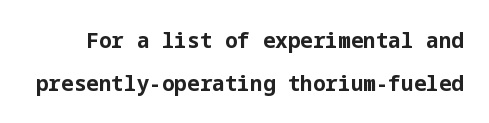
Q: Is the text bold? A: Yes.
Q: Is the text italic (slanted)? A: No, it is upright.
Q: Is the text underlined? A: No.
Q: Is the spacing between letters normal or unusually wide? A: Normal.
Q: Is the spacing between lines tight, normal or loose? A: Loose.
